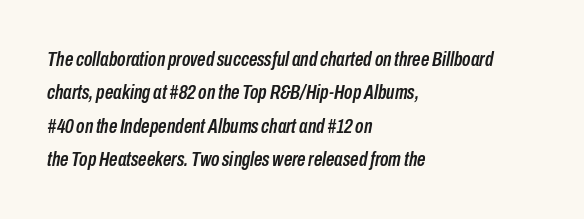
The image shows 21 px text type, italic (leaning right); set left-aligned, normal line spacing (1.59x), normal letter spacing, not underlined.
